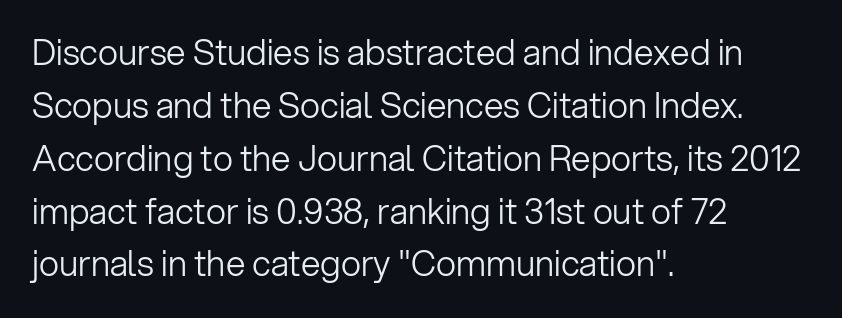
The image shows 35 px light sans-serif type, upright; set left-aligned, normal line spacing (1.51x), normal letter spacing, not underlined; low stroke contrast and a medium x-height.
